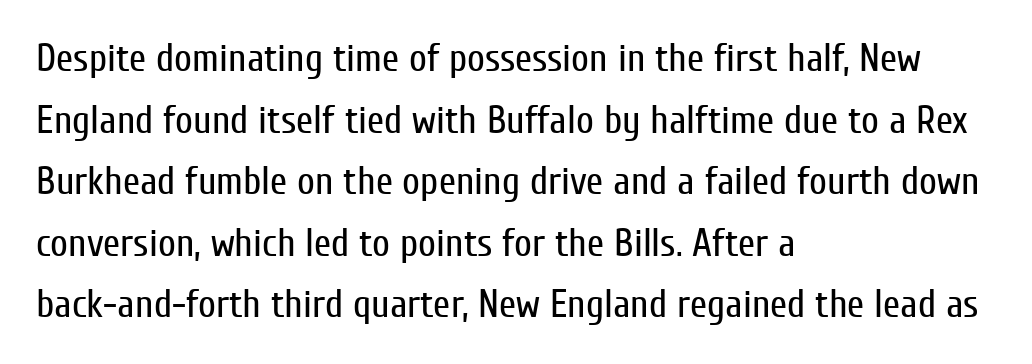
The image shows 39 px regular-weight, condensed sans-serif type, upright; set left-aligned, normal line spacing (1.58x), normal letter spacing, not underlined; low stroke contrast and a medium x-height.
